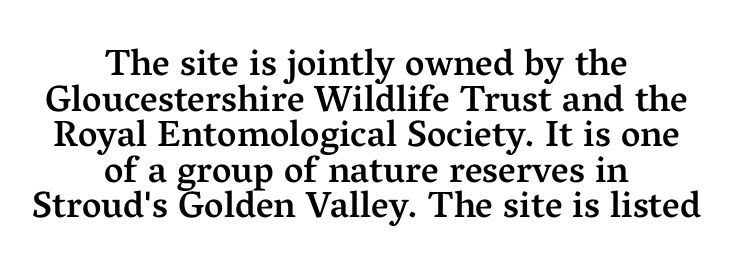
The image shows 37 px semibold serif type, upright; set centered, tight line spacing (0.96x), normal letter spacing, not underlined; medium stroke contrast and a medium x-height.
